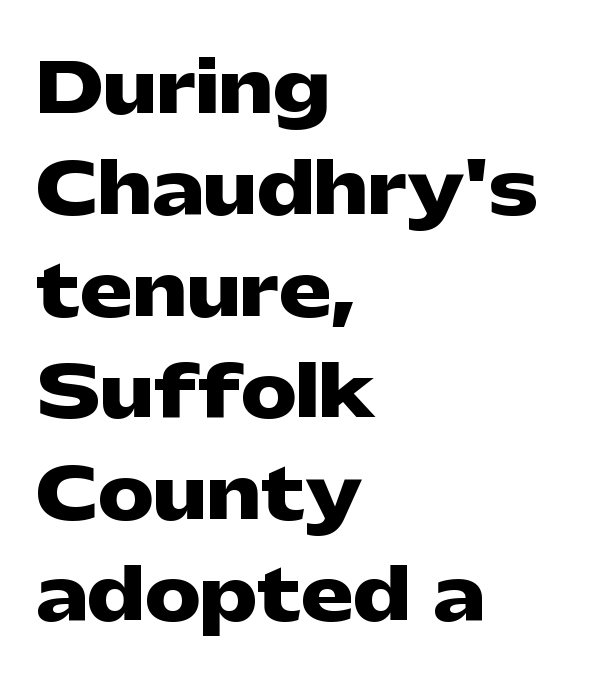
The image shows 70 px heavy, wide sans-serif type, upright; set left-aligned, normal line spacing (1.45x), normal letter spacing, not underlined; low stroke contrast and a medium x-height.
